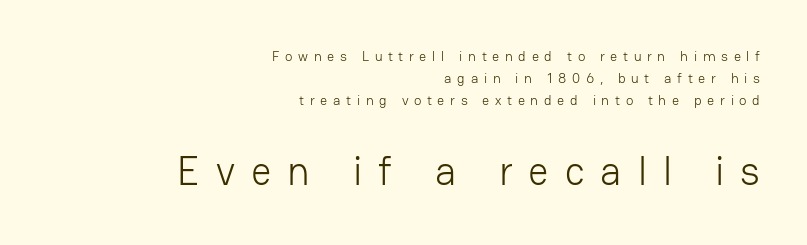
{"serif": "no", "italic": "no", "bold": "no", "weight": "light", "width": "normal", "stroke_contrast": "low", "x_height": "medium", "monospaced": "no", "underline": "no", "align": "right", "line_spacing": "normal", "line_spacing_ratio": 1.58, "letter_spacing": "wide", "letter_spacing_em": 0.4, "larger_block": "second", "size_ratio": 2.86, "glyph_px": 40}
